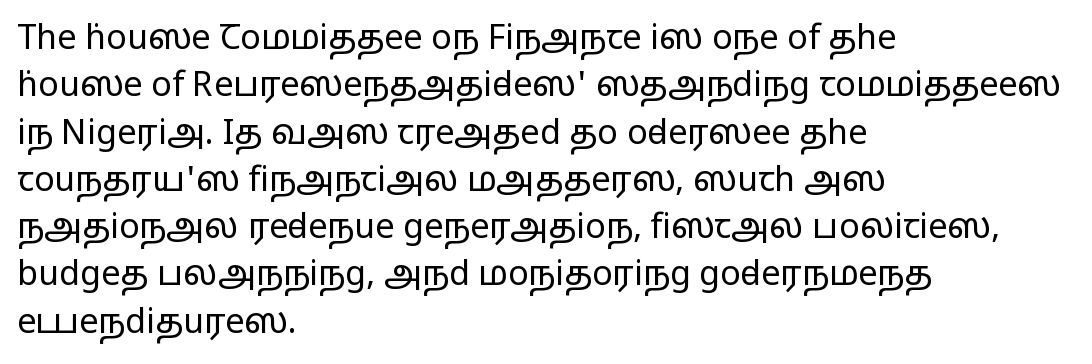
Q: Is the text bold? A: No.
Q: Is the text italic (slanted)? A: No, it is upright.
Q: Is the typeface a serif or a sans-serif typeface? A: Sans-serif.
Q: Is the text underlined? A: No.
Q: How is the paragraph aligned? A: Left-aligned.
Q: Is the spacing between letters normal or unusually wide? A: Normal.
Q: Is the spacing between lines tight, normal or loose? A: Normal.
Q: Width (condensed, normal, or wide)? A: Wide.
Q: Stroke contrast? A: Low.
Q: x-height? A: Medium.
Q: Monospaced? A: No.
